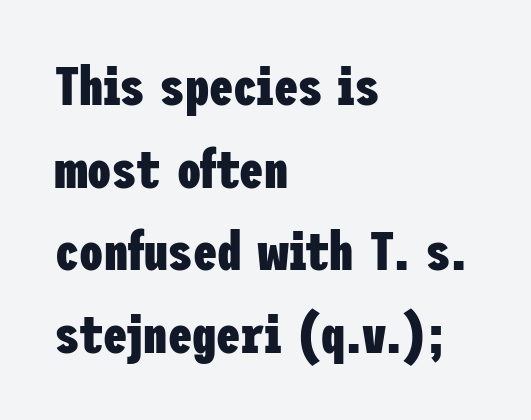
Q: Is the text bold? A: Yes.
Q: Is the text italic (slanted)? A: No, it is upright.
Q: Is the typeface a serif or a sans-serif typeface? A: Sans-serif.
Q: Is the text underlined? A: No.
Q: How is the paragraph aligned? A: Left-aligned.
Q: Is the spacing between letters normal or unusually wide? A: Normal.
Q: Is the spacing between lines tight, normal or loose? A: Normal.
Q: Width (condensed, normal, or wide)? A: Condensed.
Q: Stroke contrast? A: Low.
Q: x-height? A: Medium.
